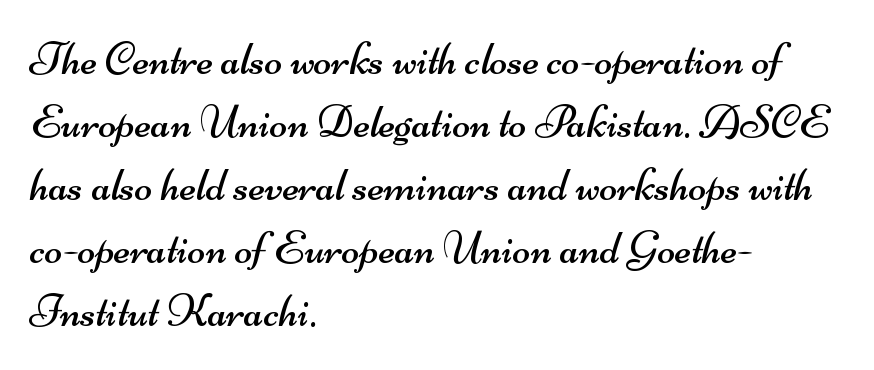
Whoever set this chose a conventional vertical rhythm. This rendering leaves character spacing at its baseline value. Think of a printed novel: that variable character pitch is what you see here. Check under the words: just untouched page. Is the type heavy? It reads as light-to-regular instead.
